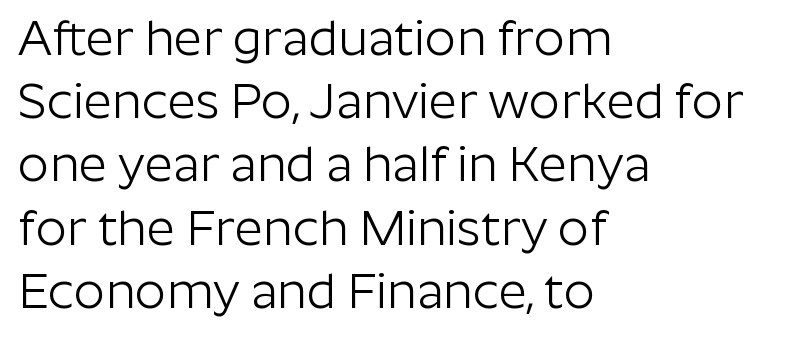
Q: Is the text bold? A: No.
Q: Is the text italic (slanted)? A: No, it is upright.
Q: Is the typeface a serif or a sans-serif typeface? A: Sans-serif.
Q: Is the text underlined? A: No.
Q: How is the paragraph aligned? A: Left-aligned.
Q: Is the spacing between letters normal or unusually wide? A: Normal.
Q: Is the spacing between lines tight, normal or loose? A: Normal.
Q: Width (condensed, normal, or wide)? A: Normal.
Q: Stroke contrast? A: Low.
Q: x-height? A: Medium.
Q: Monospaced? A: No.
